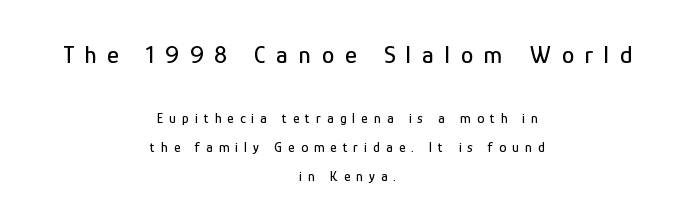
{"italic": "no", "underline": "no", "align": "center", "line_spacing": "loose", "line_spacing_ratio": 2.05, "letter_spacing": "wide", "letter_spacing_em": 0.43, "larger_block": "first", "size_ratio": 1.79, "glyph_px": 25}
